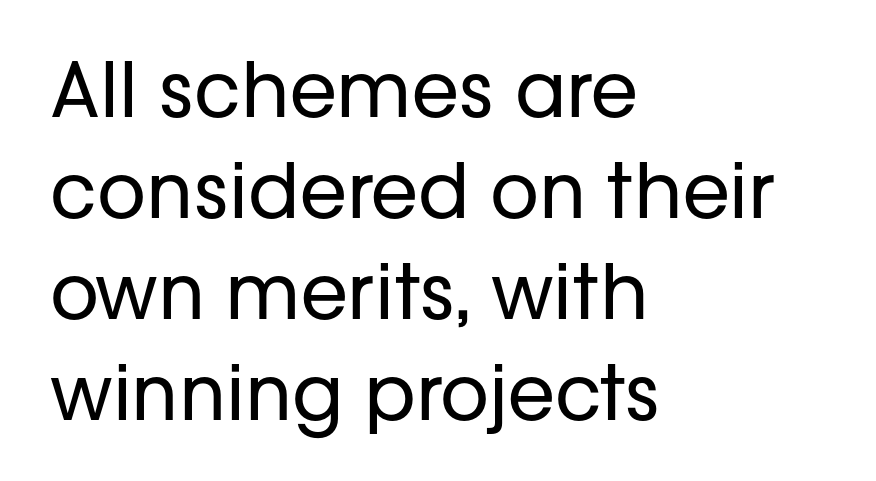
Q: Is the text bold? A: No.
Q: Is the text italic (slanted)? A: No, it is upright.
Q: Is the typeface a serif or a sans-serif typeface? A: Sans-serif.
Q: Is the text underlined? A: No.
Q: How is the paragraph aligned? A: Left-aligned.
Q: Is the spacing between letters normal or unusually wide? A: Normal.
Q: Is the spacing between lines tight, normal or loose? A: Normal.
Q: Width (condensed, normal, or wide)? A: Normal.
Q: Stroke contrast? A: Low.
Q: x-height? A: Medium.
Q: Monospaced? A: No.
